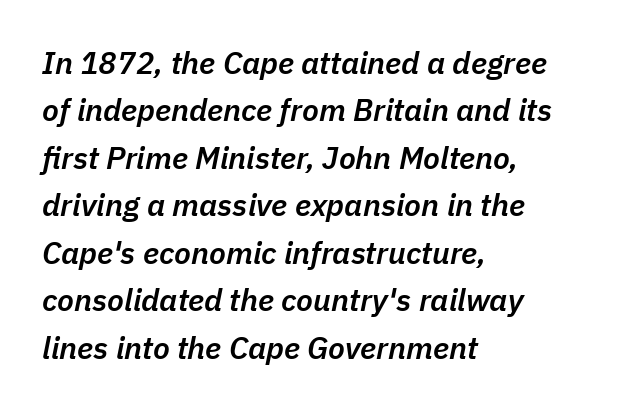
The image shows 31 px semibold type, italic (leaning right); set left-aligned, normal line spacing (1.53x), normal letter spacing, not underlined; low stroke contrast and a medium x-height.
